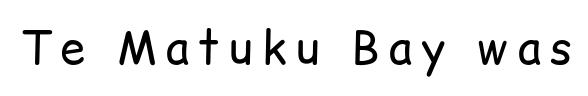
The image shows 45 px regular-weight sans-serif type, upright; set unusually wide letter spacing (+0.21 em), not underlined; low stroke contrast and a medium x-height.
